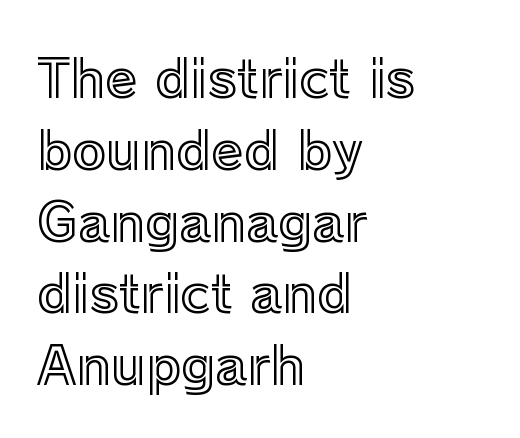
The passage shown is not underscored anywhere. Varying glyph widths throughout — classic text-font behaviour. Short and long lines alike share a common starting point at left. Glyph-to-glyph distance matches everyday printed text.
